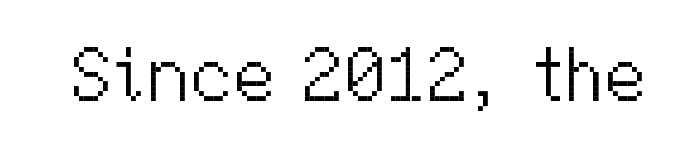
This is roman type, the default non-slanted kind. The tracking reads as untouched default to a designer's eye. Grotesque or geometric, the face here clearly has no serifs. Descender tails drop into unmarked territory.
